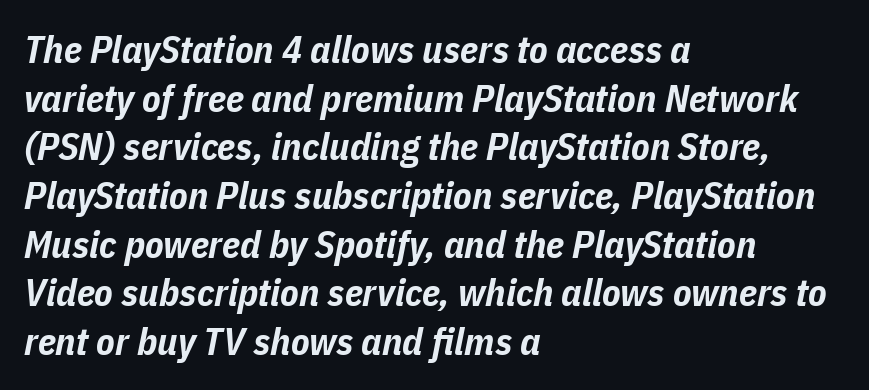
{"italic": "yes", "lean": "right", "slant_degrees": 11, "bold": "yes", "weight": "bold", "width": "condensed", "stroke_contrast": "low", "x_height": "medium", "monospaced": "no", "underline": "no", "align": "left", "line_spacing": "normal", "line_spacing_ratio": 1.28, "letter_spacing": "normal", "letter_spacing_em": 0.0, "glyph_px": 38}
